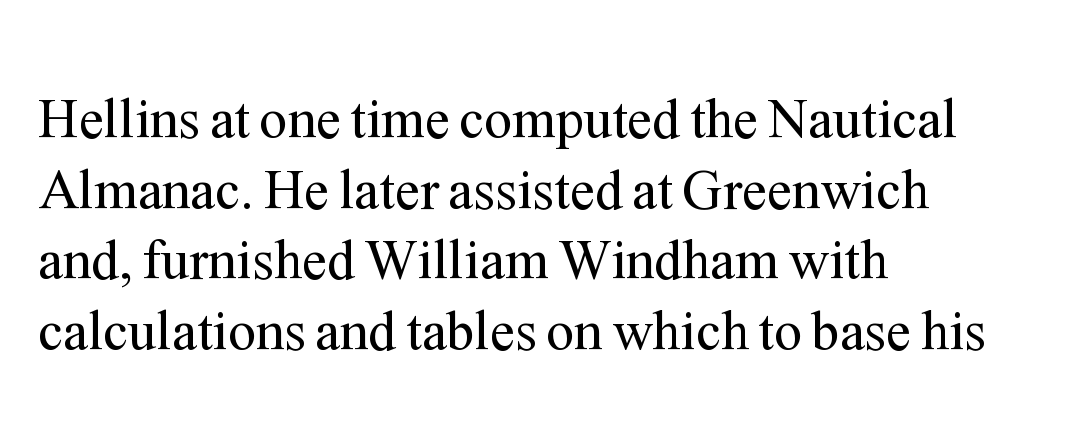
Q: Is the text bold? A: No.
Q: Is the text italic (slanted)? A: No, it is upright.
Q: Is the typeface a serif or a sans-serif typeface? A: Serif.
Q: Is the text underlined? A: No.
Q: How is the paragraph aligned? A: Left-aligned.
Q: Is the spacing between letters normal or unusually wide? A: Normal.
Q: Is the spacing between lines tight, normal or loose? A: Normal.
Q: Width (condensed, normal, or wide)? A: Normal.
Q: Stroke contrast? A: Medium.
Q: x-height? A: Medium.
Q: Monospaced? A: No.
